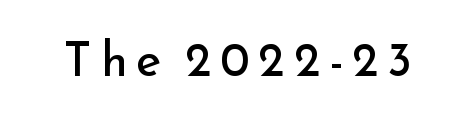
The foot of each line stays bare and open. Nothing sits at the stroke ends, so this counts as sans-serif. Nope, not italic — everything's standing straight. Ink coverage per letter is moderate at most. Proportional: the letters do not fall into vertical columns.
